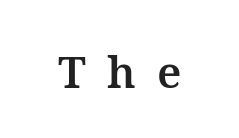
Q: Is the text italic (slanted)? A: No, it is upright.
Q: Is the typeface a serif or a sans-serif typeface? A: Serif.
Q: Is the text underlined? A: No.
Q: How is the paragraph aligned? A: Centered.
Q: Is the spacing between letters normal or unusually wide? A: Unusually wide.
Q: Width (condensed, normal, or wide)? A: Normal.
Q: Stroke contrast? A: Medium.
Q: x-height? A: Medium.
Q: Monospaced? A: No.
